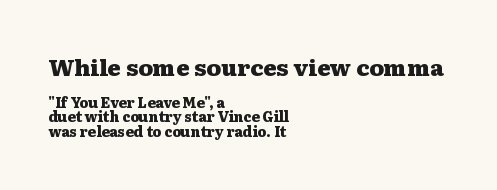
Q: Is the text bold? A: Yes.
Q: Is the text italic (slanted)? A: No, it is upright.
Q: Is the text underlined? A: No.
Q: How is the paragraph aligned? A: Left-aligned.
Q: Is the spacing between letters normal or unusually wide? A: Normal.
Q: Is the spacing between lines tight, normal or loose? A: Tight.
Q: Which block of text is set in a larger size, the first (top) or the second (bottom)? A: The first (top) one.
